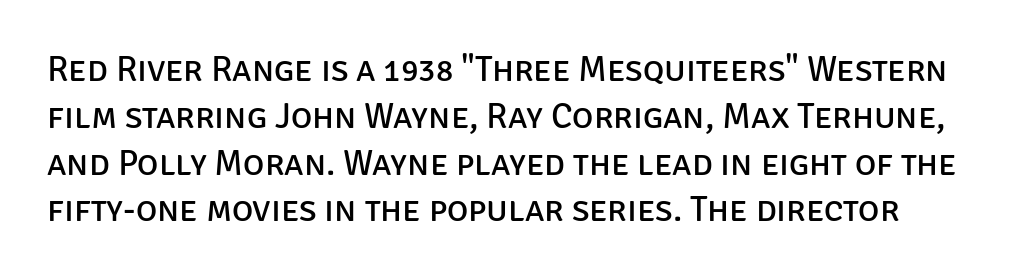
The image shows 36 px regular-weight sans-serif type, upright; set normal line spacing (1.3x), normal letter spacing, not underlined; low stroke contrast and a large x-height.
